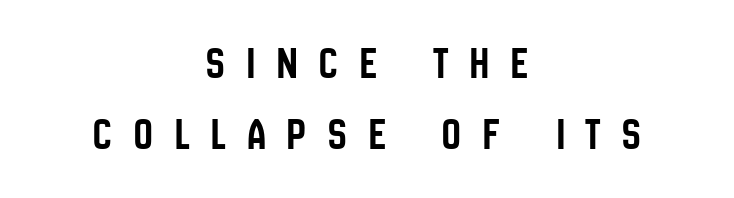
The image shows 46 px condensed sans-serif type, upright; set centered, normal line spacing (1.55x), unusually wide letter spacing (+0.48 em), not underlined; low stroke contrast and a large x-height.
